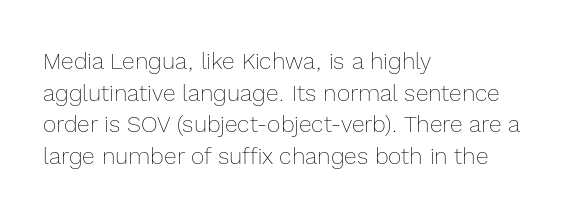
{"italic": "no", "bold": "no", "underline": "no", "align": "left", "line_spacing": "normal", "line_spacing_ratio": 1.37, "letter_spacing": "normal", "letter_spacing_em": 0.0, "glyph_px": 23}
